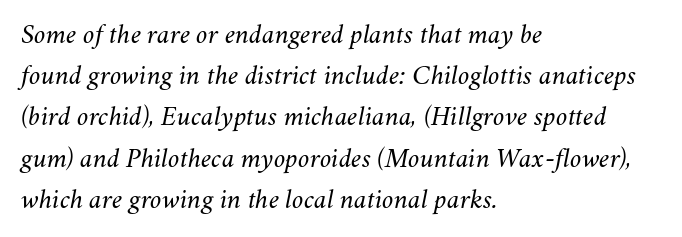
The image shows 29 px light type, italic (leaning right); set left-aligned, normal line spacing (1.42x), normal letter spacing, not underlined; medium stroke contrast and a small x-height.
